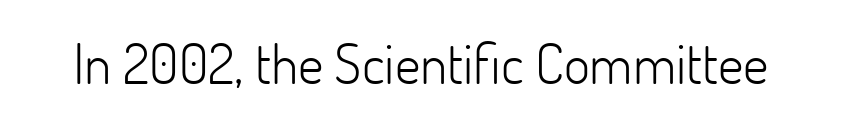
Bold? No — there's no thickening of the strokes. Glance below the letters and you will spot only blank space. In terms of posture, this sample is upright. What stands out about the letter spacing? Nothing — it is the standard amount. The characters display no serif detailing; their extremities are plain. A typesetter would call this proportional, since set widths differ per character.
